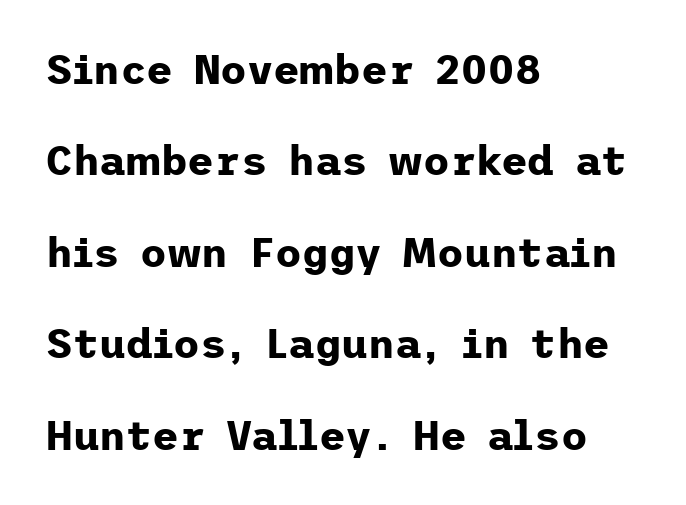
The image shows 41 px bold sans-serif type, upright; set left-aligned, loose line spacing (2.23x), normal letter spacing, not underlined; low stroke contrast and a medium x-height.
